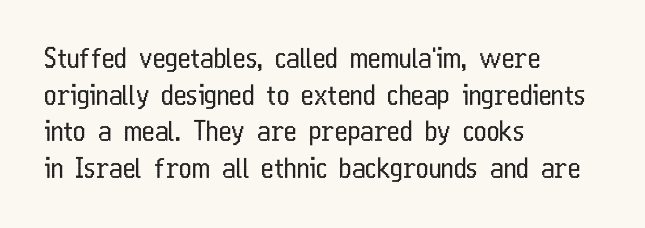
The image shows 27 px text type, upright; set left-aligned, normal line spacing (1.36x), normal letter spacing, not underlined.
